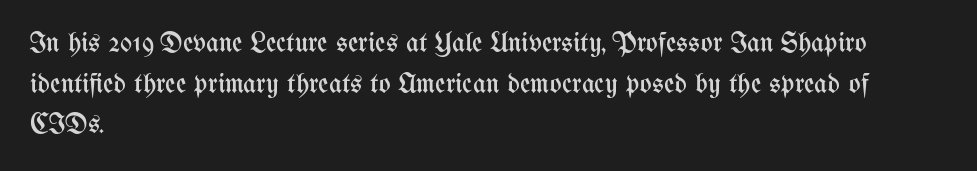
The image shows 28 px regular-weight, condensed type, upright; set left-aligned, normal line spacing (1.45x), normal letter spacing, not underlined; medium stroke contrast and a medium x-height.
